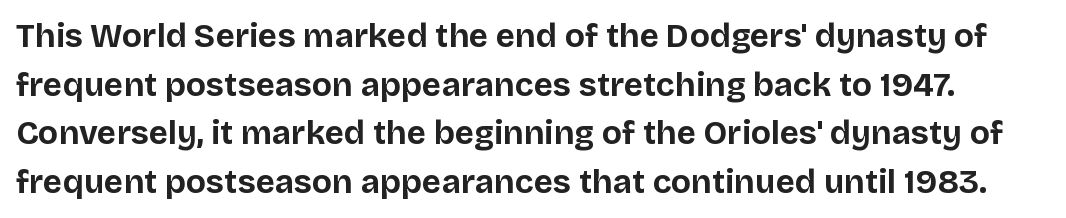
{"serif": "no", "italic": "no", "bold": "yes", "weight": "bold", "width": "normal", "stroke_contrast": "low", "x_height": "large", "monospaced": "no", "underline": "no", "line_spacing": "normal", "line_spacing_ratio": 1.47, "letter_spacing": "normal", "letter_spacing_em": 0.0, "glyph_px": 33}
